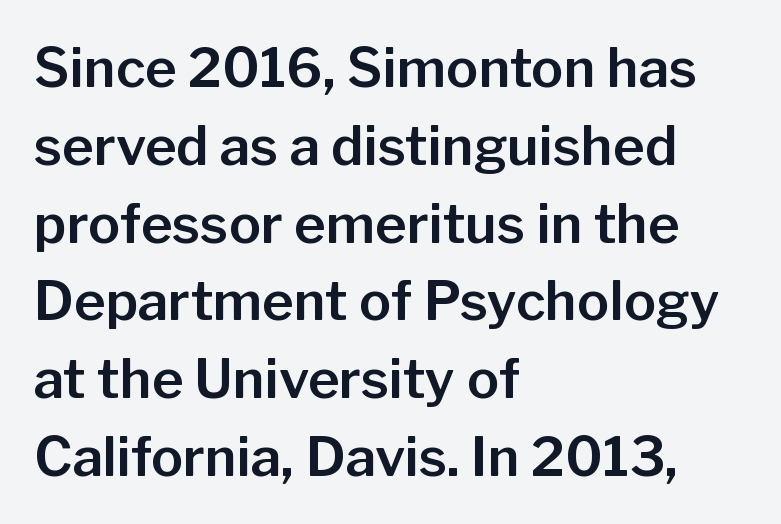
Q: Is the text italic (slanted)? A: No, it is upright.
Q: Is the typeface a serif or a sans-serif typeface? A: Sans-serif.
Q: Is the text underlined? A: No.
Q: How is the paragraph aligned? A: Left-aligned.
Q: Is the spacing between letters normal or unusually wide? A: Normal.
Q: Is the spacing between lines tight, normal or loose? A: Normal.
Q: Width (condensed, normal, or wide)? A: Normal.
Q: Stroke contrast? A: Low.
Q: x-height? A: Medium.
Q: Monospaced? A: No.
